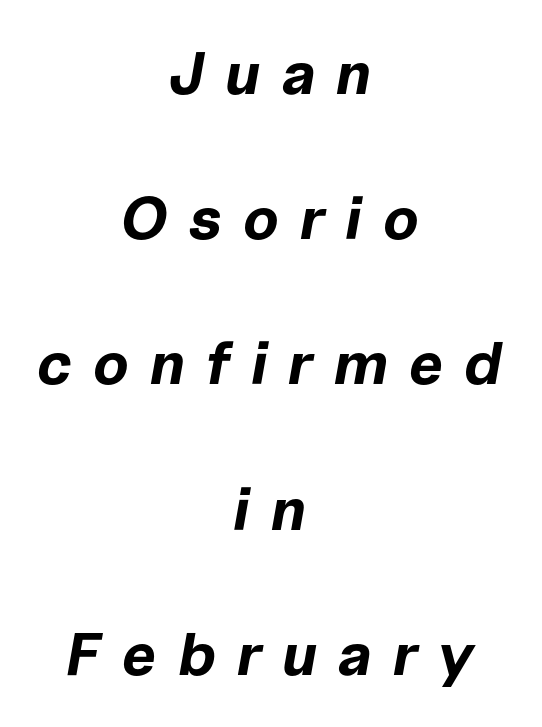
The image shows 60 px bold type, italic (leaning right); set centered, loose line spacing (2.42x), unusually wide letter spacing (+0.35 em), not underlined; low stroke contrast and a medium x-height.
